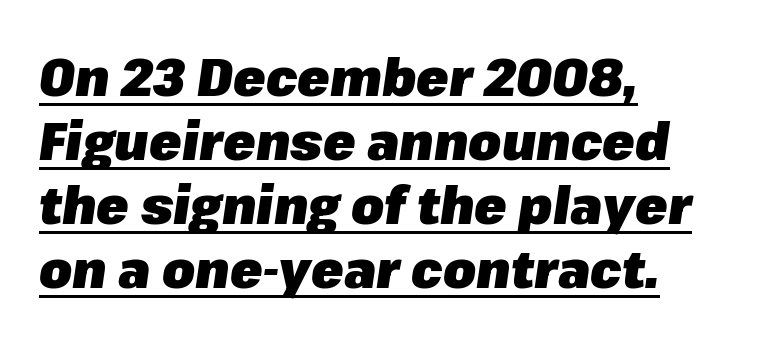
The letters sit at their default tracking, neither squeezed nor spread. Which margin do the lines hug? The left one — the right edge is uneven. Students, observe the line beneath the letters — that is underlining. Looking at the ascenders, they clearly lean.
